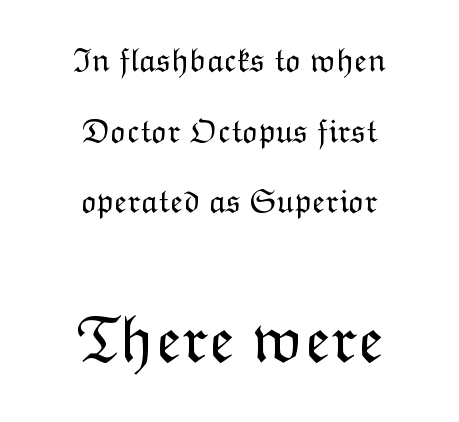
Q: Is the text bold? A: No.
Q: Is the text italic (slanted)? A: No, it is upright.
Q: Is the text underlined? A: No.
Q: How is the paragraph aligned? A: Centered.
Q: Is the spacing between letters normal or unusually wide? A: Normal.
Q: Is the spacing between lines tight, normal or loose? A: Loose.
Q: Which block of text is set in a larger size, the first (top) or the second (bottom)? A: The second (bottom) one.
Q: Width (condensed, normal, or wide)? A: Normal.
Q: Stroke contrast? A: Low.
Q: x-height? A: Medium.
Q: Monospaced? A: No.
